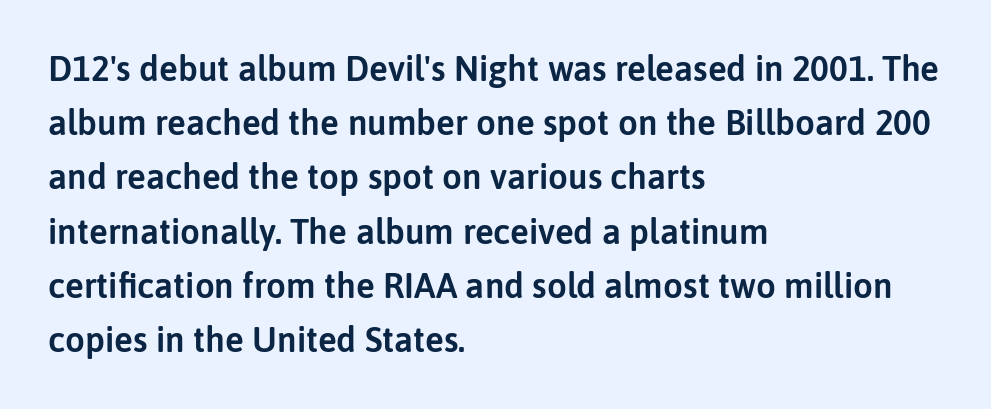
The image shows 35 px sans-serif type, upright; set left-aligned, normal line spacing (1.55x), normal letter spacing, not underlined; low stroke contrast and a medium x-height.
